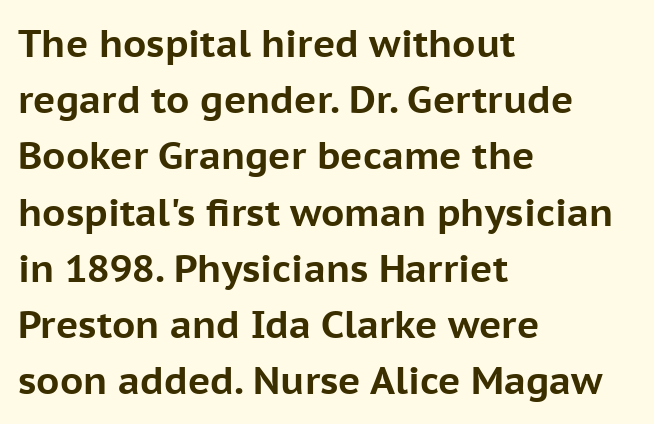
Q: Is the text bold? A: Yes.
Q: Is the text italic (slanted)? A: No, it is upright.
Q: Is the typeface a serif or a sans-serif typeface? A: Sans-serif.
Q: Is the text underlined? A: No.
Q: How is the paragraph aligned? A: Left-aligned.
Q: Is the spacing between letters normal or unusually wide? A: Normal.
Q: Is the spacing between lines tight, normal or loose? A: Normal.
Q: Width (condensed, normal, or wide)? A: Normal.
Q: Stroke contrast? A: Low.
Q: x-height? A: Medium.
Q: Monospaced? A: No.
